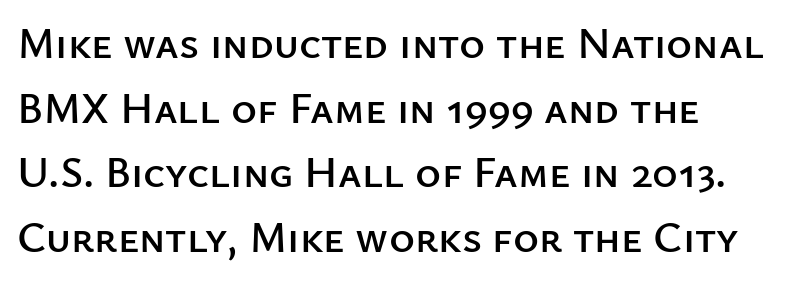
{"serif": "no", "italic": "no", "width": "normal", "stroke_contrast": "low", "x_height": "medium", "monospaced": "no", "underline": "no", "line_spacing": "normal", "line_spacing_ratio": 1.47, "letter_spacing": "normal", "letter_spacing_em": 0.0, "glyph_px": 44}
